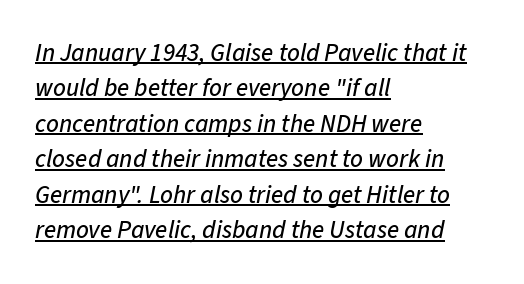
All the whitespace from short lines collects on the right. This is oblique type, the kind used for emphasis or titles. A typographer would call this underscored text. A normal amount of white space separates one row of letters from the next. You could call the tracking neutral — neither tight nor loose.
